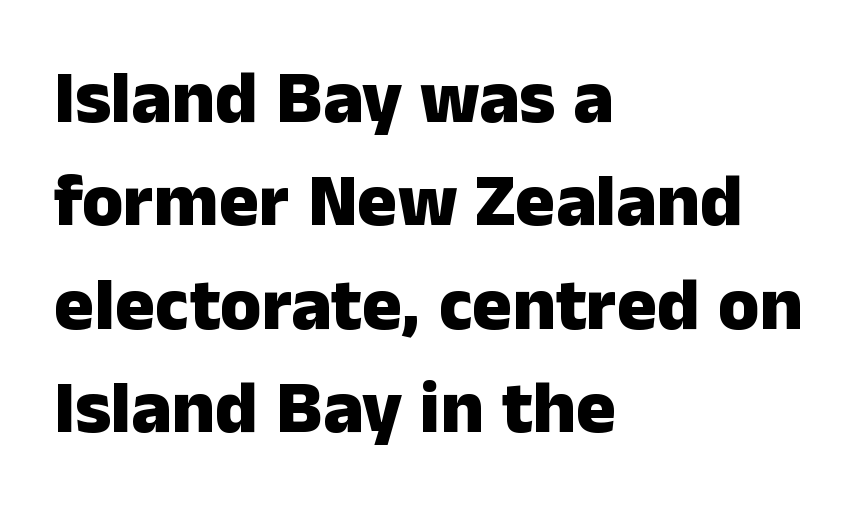
Q: Is the text bold? A: Yes.
Q: Is the text italic (slanted)? A: No, it is upright.
Q: Is the typeface a serif or a sans-serif typeface? A: Sans-serif.
Q: Is the text underlined? A: No.
Q: How is the paragraph aligned? A: Left-aligned.
Q: Is the spacing between letters normal or unusually wide? A: Normal.
Q: Is the spacing between lines tight, normal or loose? A: Normal.
Q: Width (condensed, normal, or wide)? A: Normal.
Q: Stroke contrast? A: Low.
Q: x-height? A: Medium.
Q: Monospaced? A: No.
